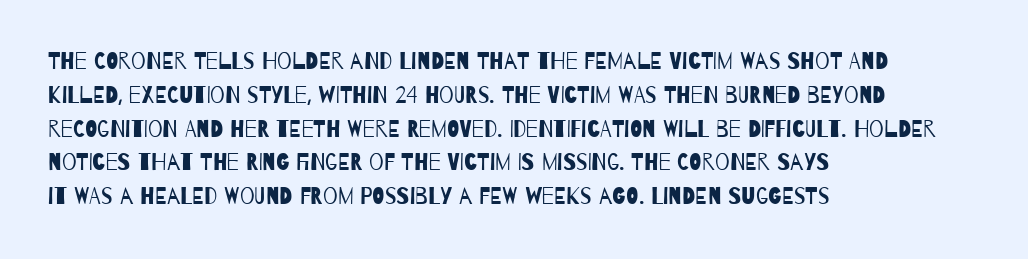
The zone under the glyphs is completely vacant. These lines keep a tight, regular rhythm from letter to letter. The cut favours lightness, reaching ordinary text weight at its darkest. These lines stack with their left ends in a neat column.
